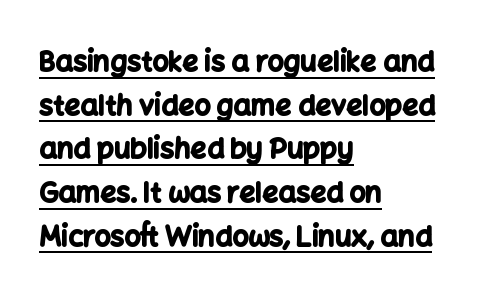
Regarding serifs, this sample does without them. Nope, not italic — everything's standing straight. Leftover space on each line is placed entirely after the last word. Emphasis is given by a line drawn under the lettering. A typesetter would call this proportional, since set widths differ per character. Each glyph is drawn with heavy, bold strokes.
